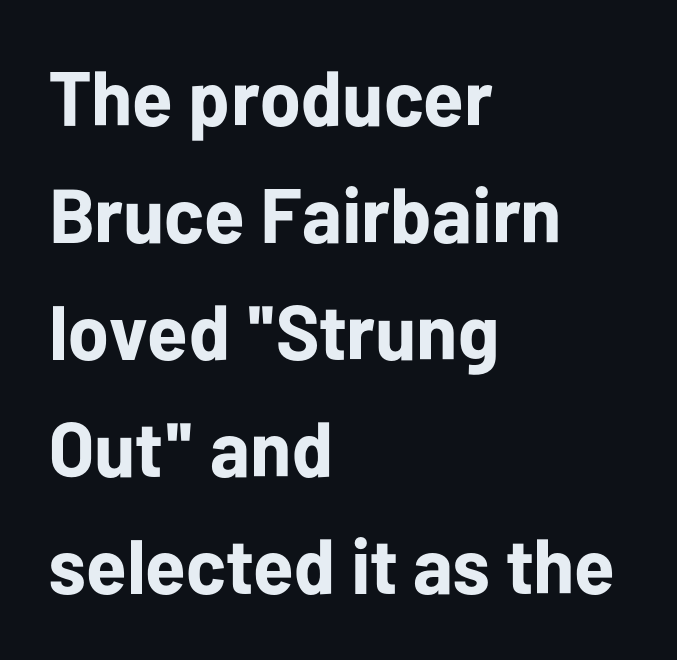
The image shows 77 px bold sans-serif type, upright; set left-aligned, normal line spacing (1.52x), normal letter spacing, not underlined; low stroke contrast and a medium x-height.
